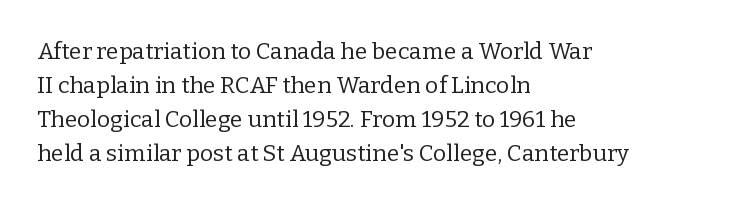
Q: Is the text bold? A: No.
Q: Is the text italic (slanted)? A: No, it is upright.
Q: Is the text underlined? A: No.
Q: How is the paragraph aligned? A: Left-aligned.
Q: Is the spacing between letters normal or unusually wide? A: Normal.
Q: Is the spacing between lines tight, normal or loose? A: Normal.
